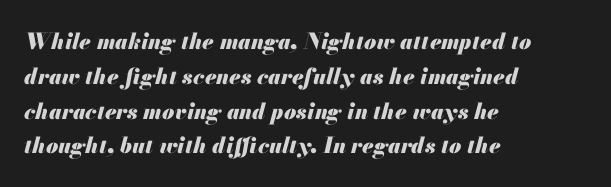
Q: Is the text bold? A: Yes.
Q: Is the text italic (slanted)? A: Yes, it leans right by about 13 degrees.
Q: Is the text underlined? A: No.
Q: How is the paragraph aligned? A: Left-aligned.
Q: Is the spacing between letters normal or unusually wide? A: Normal.
Q: Is the spacing between lines tight, normal or loose? A: Normal.
